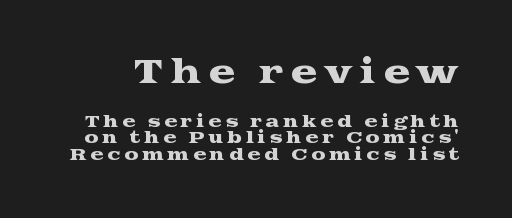
The image shows 32 px wide serif type, upright; set tight line spacing (1.03x), unusually wide letter spacing (+0.22 em), not underlined; the first (top) block is 2.0x larger; medium stroke contrast and a medium x-height.
